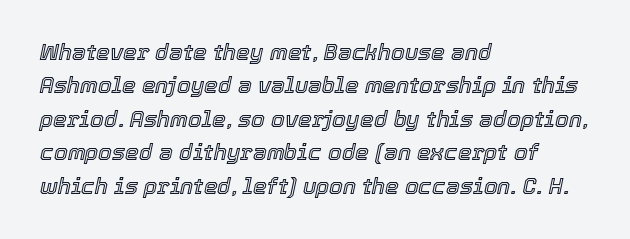
{"italic": "yes", "lean": "right", "slant_degrees": 12, "underline": "no", "align": "left", "line_spacing": "normal", "line_spacing_ratio": 1.52, "letter_spacing": "normal", "letter_spacing_em": 0.0, "glyph_px": 22}
